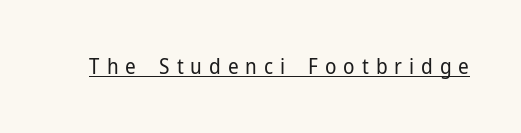
Is there an underline? Yes — a line sits under the letters. Is the stroke heavy? The answer is a plain regular-or-lighter. In terms of letterspacing, this is a distinctly airy, spread setting. The letters stand straight up with perfectly vertical stems.
